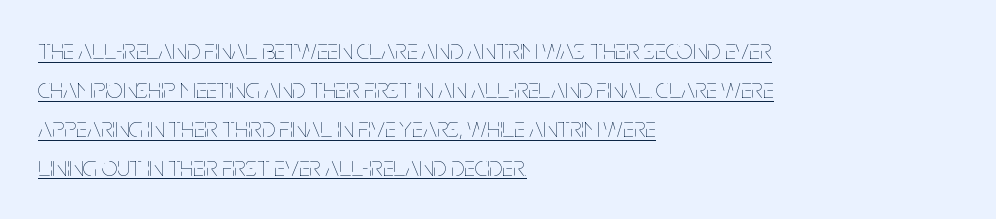
The image shows 28 px thin, condensed type, upright; set left-aligned, normal line spacing (1.39x), normal letter spacing, underlined; low stroke contrast and a large x-height.
